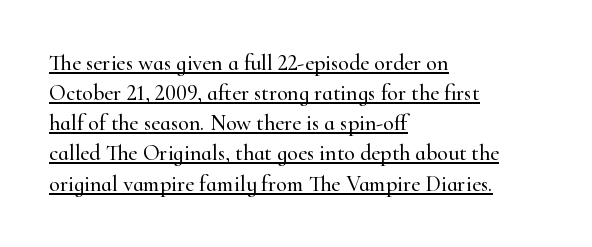
The image shows 22 px text type, upright; set left-aligned, normal line spacing (1.37x), normal letter spacing, underlined.
